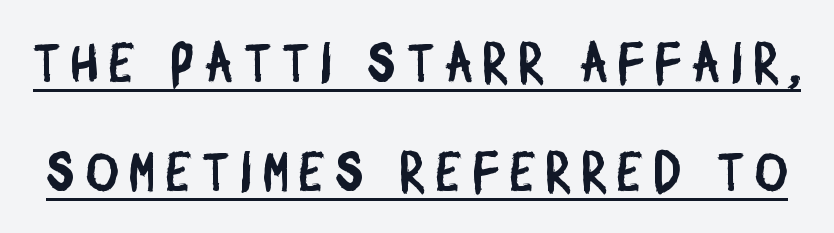
Is this a fixed-width face? No — the glyphs have proportional, varying widths. Underlined type. The font family rendered here belongs to the sans-serif group. The line texture is sparse and dotted thanks to wide tracking. Reading down the column, the eye jumps a long way to each next line.
